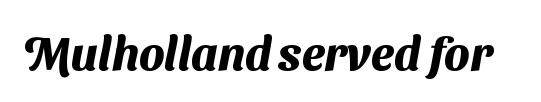
The image shows 46 px heavy sans-serif type; set normal letter spacing, not underlined; medium stroke contrast and a medium x-height.
